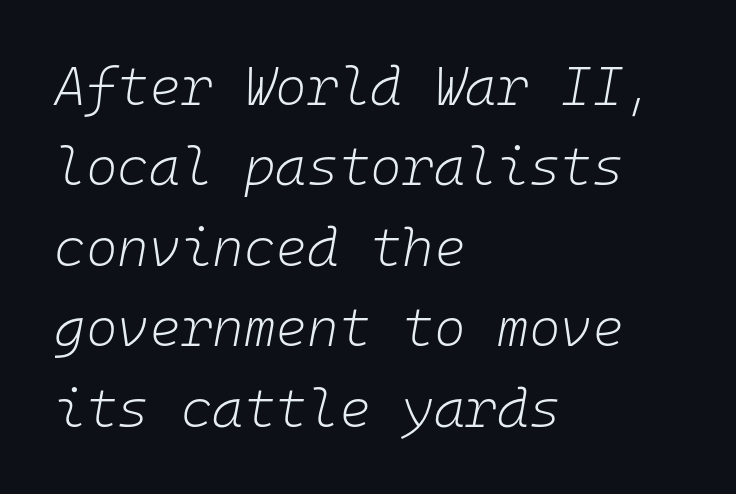
{"italic": "yes", "lean": "right", "slant_degrees": 10, "bold": "no", "weight": "light", "width": "normal", "stroke_contrast": "low", "x_height": "medium", "monospaced": "yes", "underline": "no", "align": "left", "line_spacing": "normal", "line_spacing_ratio": 1.49, "letter_spacing": "normal", "letter_spacing_em": 0.0, "glyph_px": 54}
